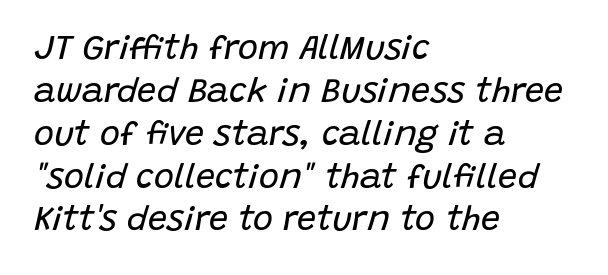
The rows are spaced the way most documents space them. Is this a fixed-width face? No — the glyphs have proportional, varying widths. An italicized treatment has been applied to the whole sample. The horizontal fit of the characters is conventional and even. Stem width sits at or under what a default text font uses. Words float on clear page, feet unadorned.
